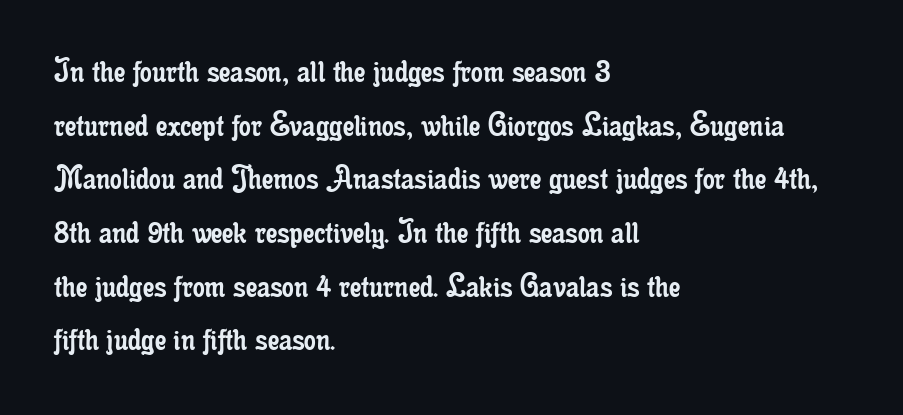
The image shows 37 px regular-weight, condensed serif type, upright; set left-aligned, normal line spacing (1.45x), normal letter spacing, not underlined; low stroke contrast and a small x-height.
